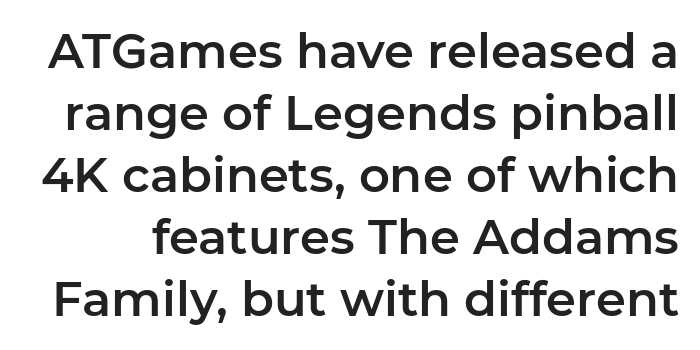
The image shows 48 px sans-serif type, upright; set normal line spacing (1.29x), normal letter spacing, not underlined; low stroke contrast and a medium x-height.
